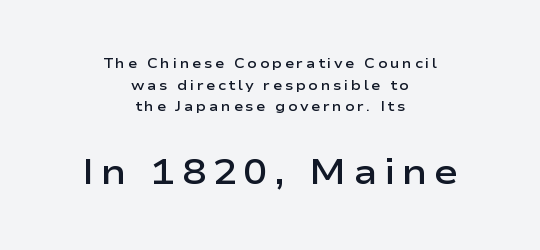
Q: Is the text bold? A: Semi-bold.
Q: Is the text italic (slanted)? A: No, it is upright.
Q: Is the typeface a serif or a sans-serif typeface? A: Sans-serif.
Q: Is the text underlined? A: No.
Q: How is the paragraph aligned? A: Centered.
Q: Is the spacing between lines tight, normal or loose? A: Normal.
Q: Which block of text is set in a larger size, the first (top) or the second (bottom)? A: The second (bottom) one.
Q: Width (condensed, normal, or wide)? A: Wide.
Q: Stroke contrast? A: Low.
Q: x-height? A: Medium.
Q: Monospaced? A: No.
